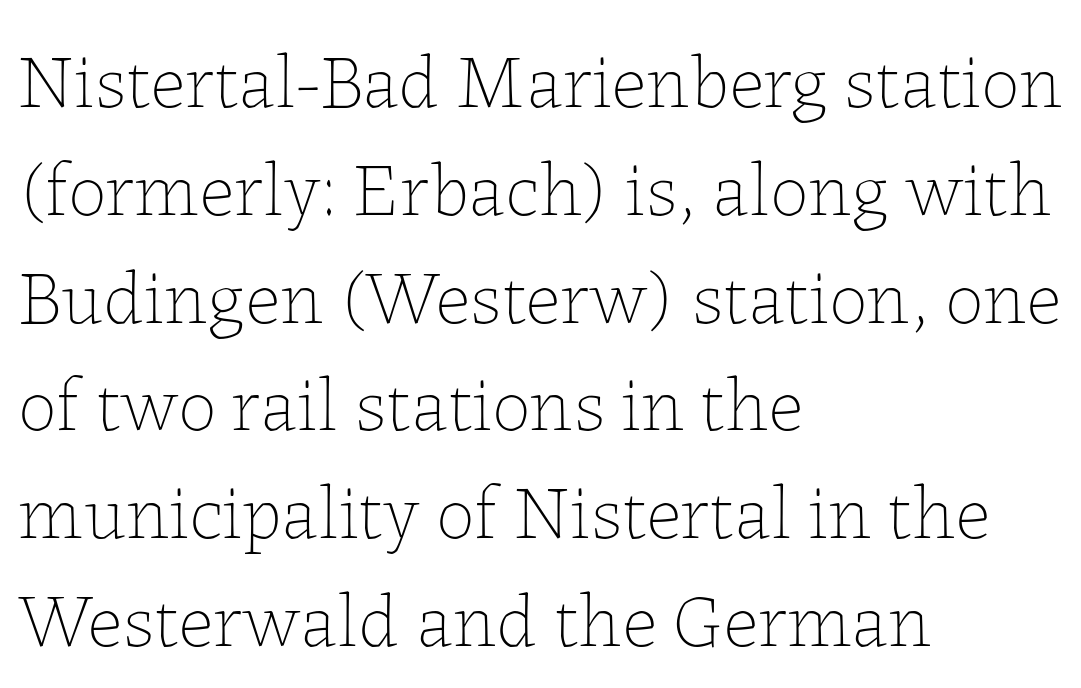
The image shows 77 px thin type, upright; set left-aligned, normal line spacing (1.4x), normal letter spacing, not underlined; low stroke contrast and a medium x-height.
